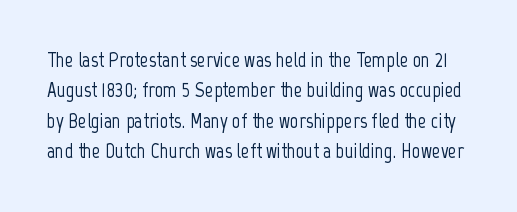
The image shows 21 px text type, upright; set normal line spacing (1.45x), normal letter spacing, not underlined.
